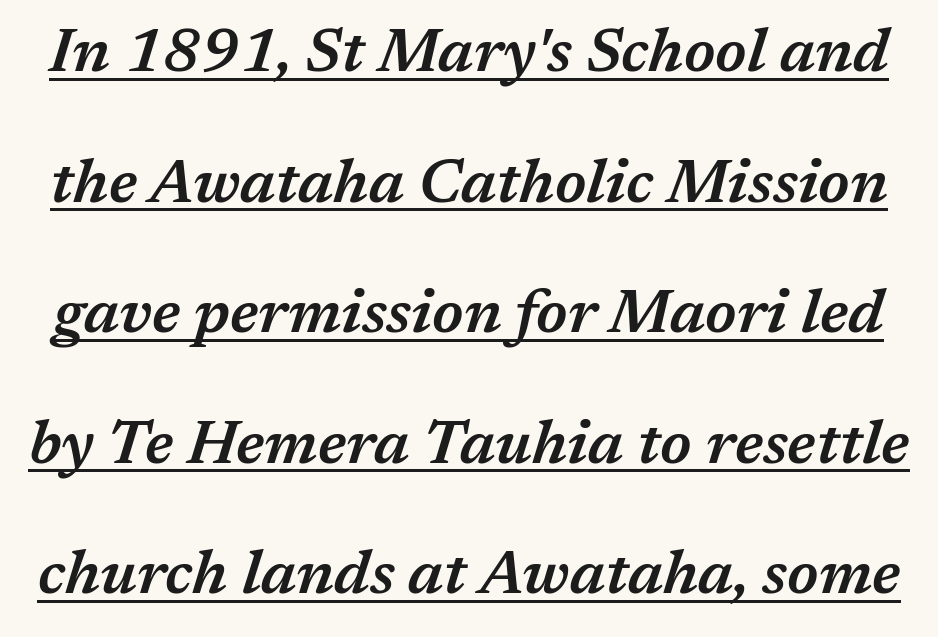
The image shows 61 px semibold type, italic (leaning right); set loose line spacing (2.14x), normal letter spacing, underlined; medium stroke contrast and a medium x-height.
